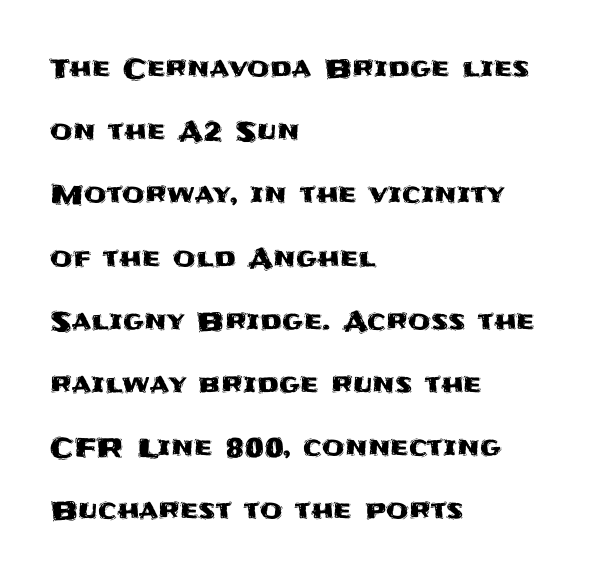
The image shows 26 px text type, upright; set left-aligned, loose line spacing (2.43x), normal letter spacing, not underlined.
